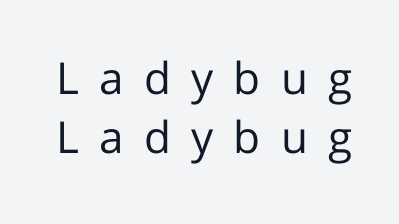
The image shows 44 px regular-weight sans-serif type, upright; set normal line spacing (1.35x), unusually wide letter spacing (+0.46 em), not underlined; low stroke contrast and a medium x-height.
